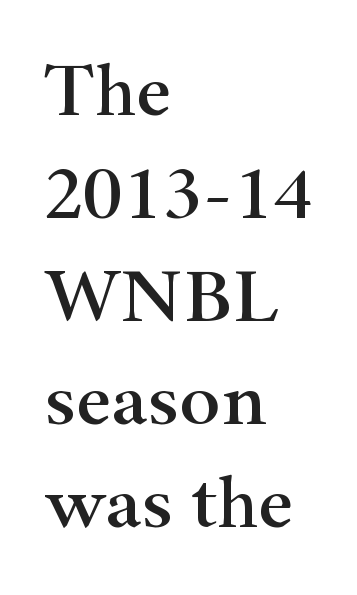
{"serif": "yes", "italic": "no", "width": "wide", "stroke_contrast": "high", "x_height": "small", "monospaced": "no", "underline": "no", "align": "left", "line_spacing": "normal", "line_spacing_ratio": 1.32, "letter_spacing": "normal", "letter_spacing_em": 0.0, "glyph_px": 78}
